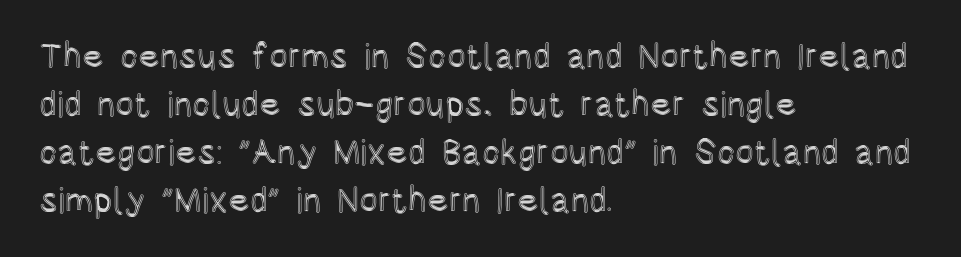
Underlining? Definitely not there. Varying glyph widths throughout — classic text-font behaviour. Short note: letters normally spaced. The space between consecutive lines is moderate. Caption: multi-line text, flush left, ragged right. You can tell it's not italic because the verticals are truly vertical.
